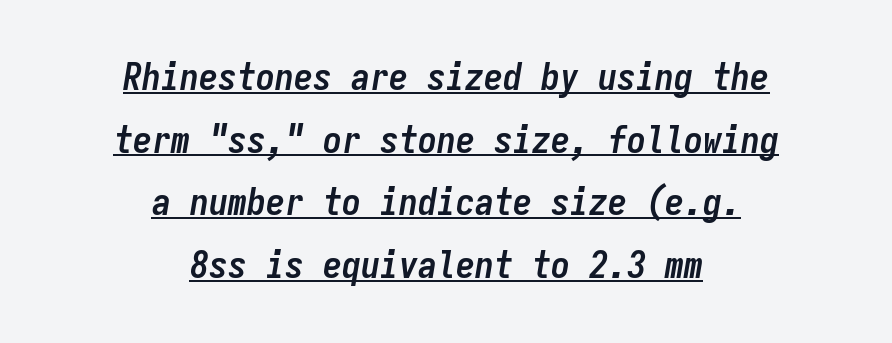
The image shows 38 px semibold, condensed type, italic (leaning right), monospaced; set centered, normal line spacing (1.65x), normal letter spacing, underlined; low stroke contrast and a medium x-height.
